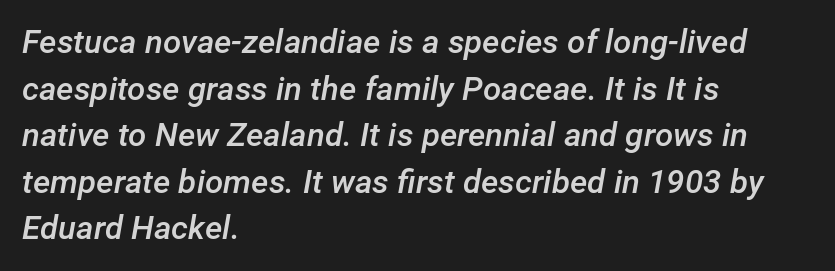
{"italic": "yes", "lean": "right", "slant_degrees": 12, "bold": "semi", "weight": "semibold", "width": "normal", "stroke_contrast": "low", "x_height": "medium", "monospaced": "no", "underline": "no", "align": "left", "line_spacing": "normal", "line_spacing_ratio": 1.41, "letter_spacing": "normal", "letter_spacing_em": 0.0, "glyph_px": 33}
